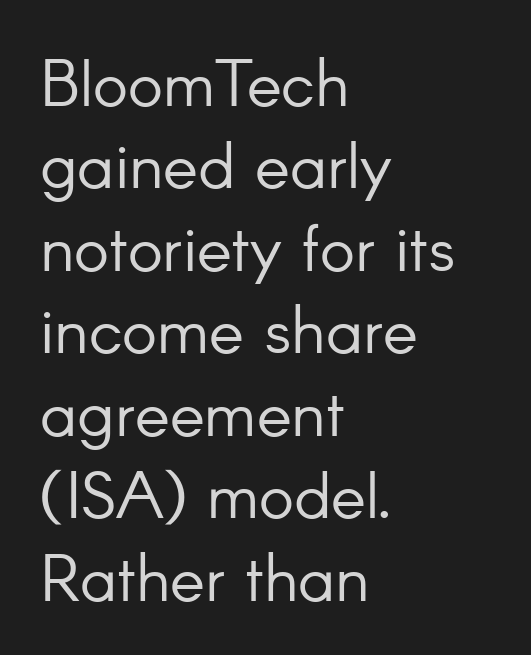
The image shows 66 px light sans-serif type, upright; set left-aligned, normal line spacing (1.25x), normal letter spacing, not underlined; low stroke contrast and a small x-height.
